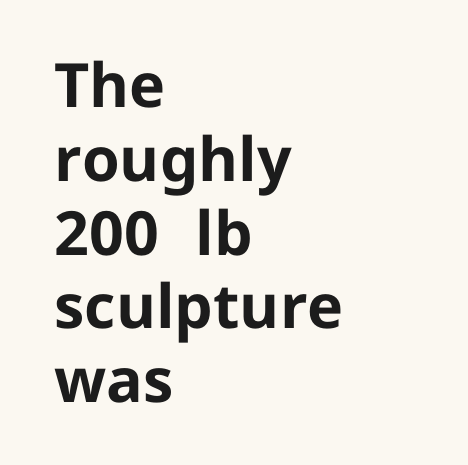
This rendering features lettering with no underline. You could call the tracking neutral — neither tight nor loose. It's the straight-up-and-down kind of type. Do the characters align in a grid? No, the font is proportional.
